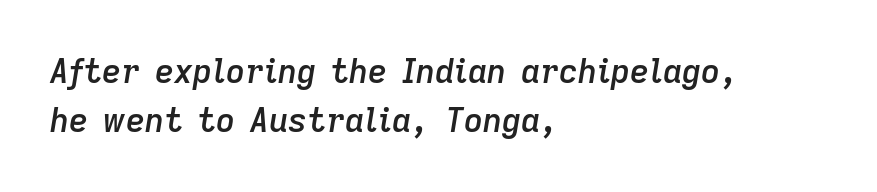
Honestly, the letter spacing is just normal — you wouldn't notice it. This sample is left-justified, so line endings fall wherever the words run out. Lines of text with bare space underneath. A fair bit of extra ink — the face is semibold, not bold. Characters are canted at an angle relative to the baseline's perpendicular.
